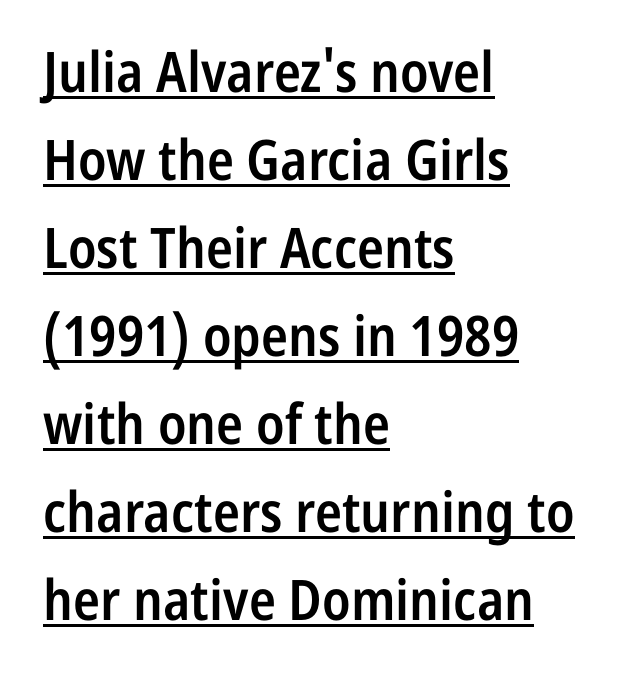
Q: Is the text bold? A: Semi-bold.
Q: Is the text italic (slanted)? A: No, it is upright.
Q: Is the typeface a serif or a sans-serif typeface? A: Sans-serif.
Q: Is the text underlined? A: Yes.
Q: How is the paragraph aligned? A: Left-aligned.
Q: Is the spacing between letters normal or unusually wide? A: Normal.
Q: Is the spacing between lines tight, normal or loose? A: Normal.
Q: Width (condensed, normal, or wide)? A: Condensed.
Q: Stroke contrast? A: Low.
Q: x-height? A: Medium.
Q: Monospaced? A: No.
